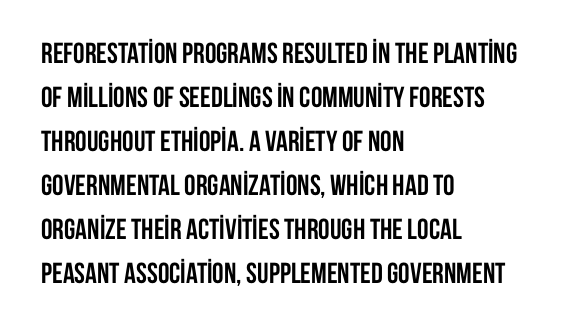
What kind of face is this? One without serifs — a sans. The horizontal fit of the characters is conventional and even. Words float on clear page, feet unadorned. Is the block centered? No — it sits flush against the left margin. A normal amount of white space separates one row of letters from the next. Do the characters align in a grid? No, the font is proportional.
